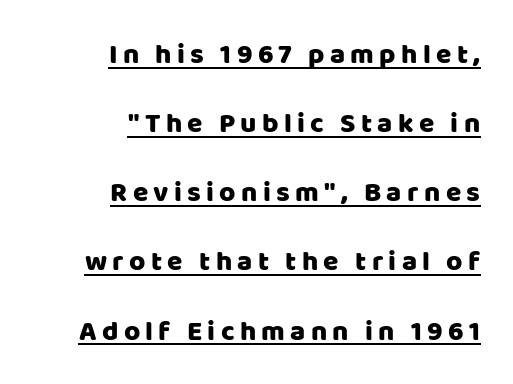
The axis of the letterforms is exactly vertical. The paragraph has a hard right edge and a soft left edge. Somebody hit Ctrl+U on this one — the words are underlined. Each letter's strokes conclude bluntly, with no projecting serifs.
